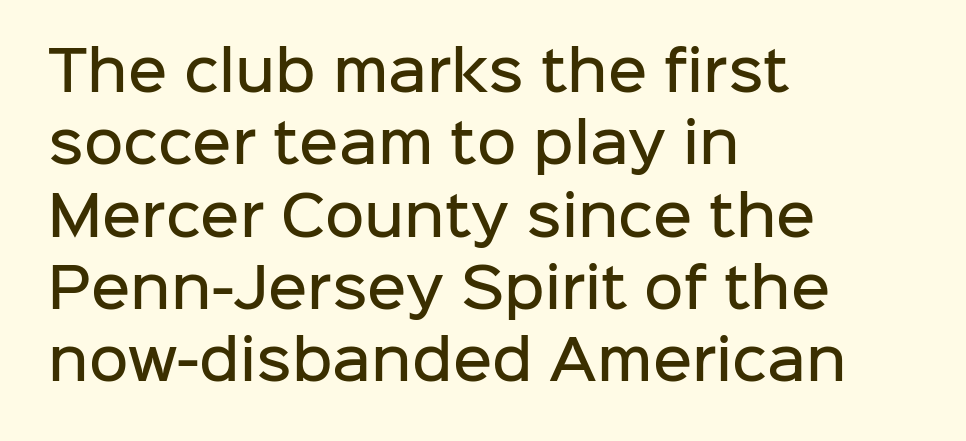
Q: Is the text bold? A: Semi-bold.
Q: Is the text italic (slanted)? A: No, it is upright.
Q: Is the typeface a serif or a sans-serif typeface? A: Sans-serif.
Q: Is the text underlined? A: No.
Q: How is the paragraph aligned? A: Left-aligned.
Q: Is the spacing between letters normal or unusually wide? A: Normal.
Q: Is the spacing between lines tight, normal or loose? A: Normal.
Q: Width (condensed, normal, or wide)? A: Normal.
Q: Stroke contrast? A: Low.
Q: x-height? A: Medium.
Q: Monospaced? A: No.
